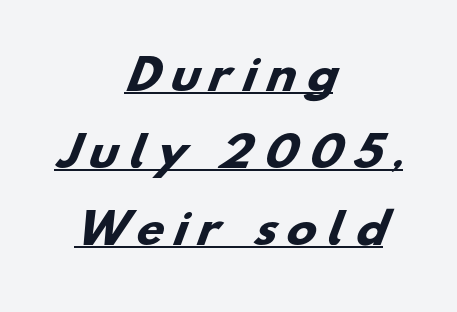
Q: Is the text bold? A: Yes.
Q: Is the typeface a serif or a sans-serif typeface? A: Sans-serif.
Q: Is the text underlined? A: Yes.
Q: How is the paragraph aligned? A: Centered.
Q: Is the spacing between letters normal or unusually wide? A: Unusually wide.
Q: Is the spacing between lines tight, normal or loose? A: Loose.
Q: Width (condensed, normal, or wide)? A: Wide.
Q: Stroke contrast? A: Low.
Q: x-height? A: Small.
Q: Monospaced? A: No.
